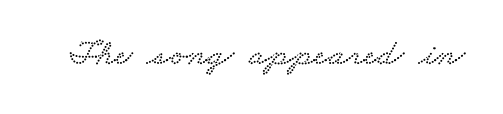
The image shows 37 px wide serif type; set normal letter spacing, not underlined; low stroke contrast and a small x-height.
